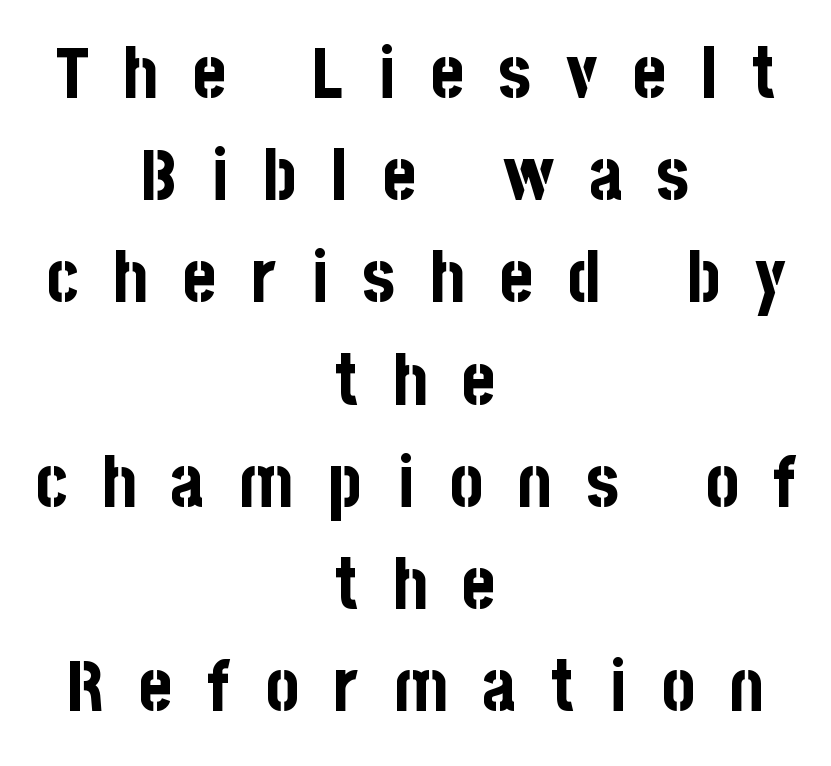
Q: Is the text bold? A: Yes.
Q: Is the text italic (slanted)? A: No, it is upright.
Q: Is the typeface a serif or a sans-serif typeface? A: Sans-serif.
Q: Is the text underlined? A: No.
Q: How is the paragraph aligned? A: Centered.
Q: Is the spacing between letters normal or unusually wide? A: Unusually wide.
Q: Is the spacing between lines tight, normal or loose? A: Normal.
Q: Width (condensed, normal, or wide)? A: Condensed.
Q: Stroke contrast? A: Low.
Q: x-height? A: Large.
Q: Monospaced? A: No.
